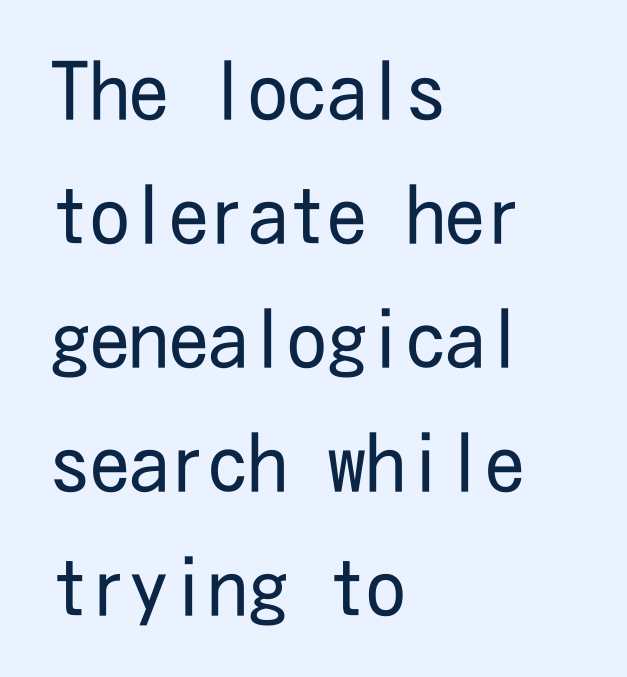
Q: Is the text bold? A: No.
Q: Is the text italic (slanted)? A: No, it is upright.
Q: Is the typeface a serif or a sans-serif typeface? A: Sans-serif.
Q: Is the text underlined? A: No.
Q: How is the paragraph aligned? A: Left-aligned.
Q: Is the spacing between letters normal or unusually wide? A: Normal.
Q: Is the spacing between lines tight, normal or loose? A: Normal.
Q: Width (condensed, normal, or wide)? A: Condensed.
Q: Stroke contrast? A: Low.
Q: x-height? A: Medium.
